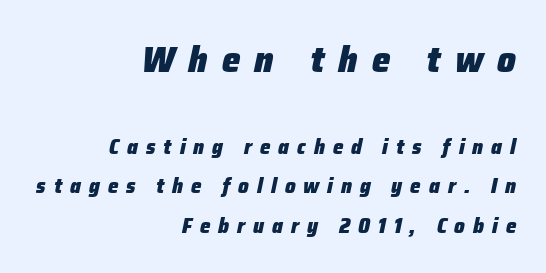
{"italic": "yes", "lean": "right", "slant_degrees": 12, "bold": "yes", "weight": "heavy", "width": "normal", "stroke_contrast": "low", "x_height": "medium", "monospaced": "no", "underline": "no", "align": "right", "line_spacing_ratio": 1.89, "letter_spacing": "wide", "letter_spacing_em": 0.38, "larger_block": "first", "size_ratio": 1.76, "glyph_px": 37}
